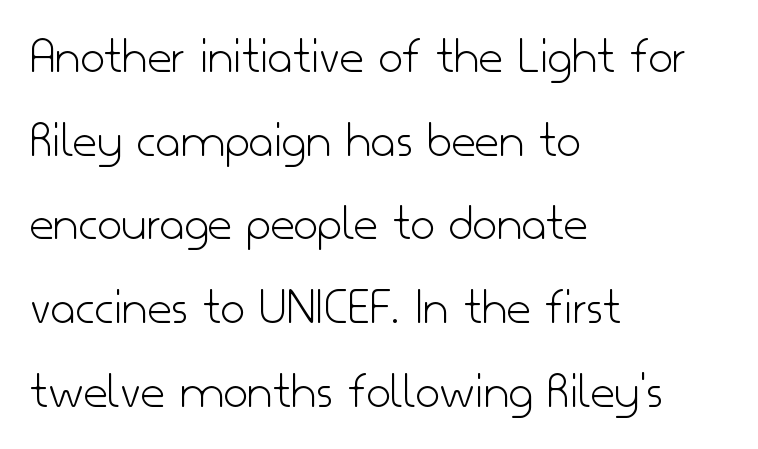
{"serif": "no", "italic": "no", "bold": "no", "weight": "light", "width": "normal", "stroke_contrast": "low", "x_height": "small", "monospaced": "no", "underline": "no", "align": "left", "line_spacing": "normal", "line_spacing_ratio": 1.58, "letter_spacing": "normal", "letter_spacing_em": 0.0, "glyph_px": 53}
